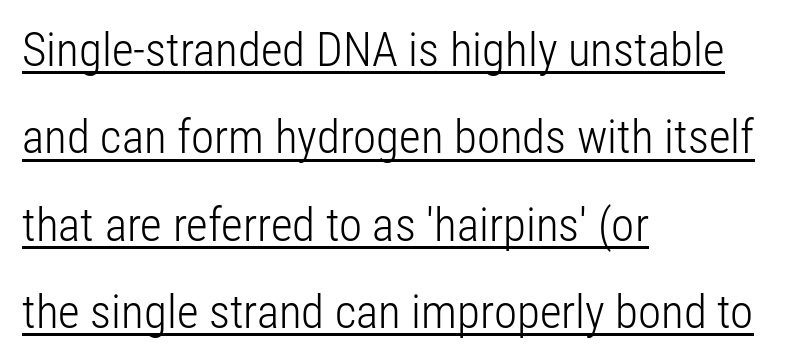
{"serif": "no", "italic": "no", "bold": "no", "weight": "light", "width": "condensed", "stroke_contrast": "low", "x_height": "medium", "monospaced": "no", "underline": "yes", "align": "left", "line_spacing_ratio": 1.86, "letter_spacing": "normal", "letter_spacing_em": 0.0, "glyph_px": 47}
